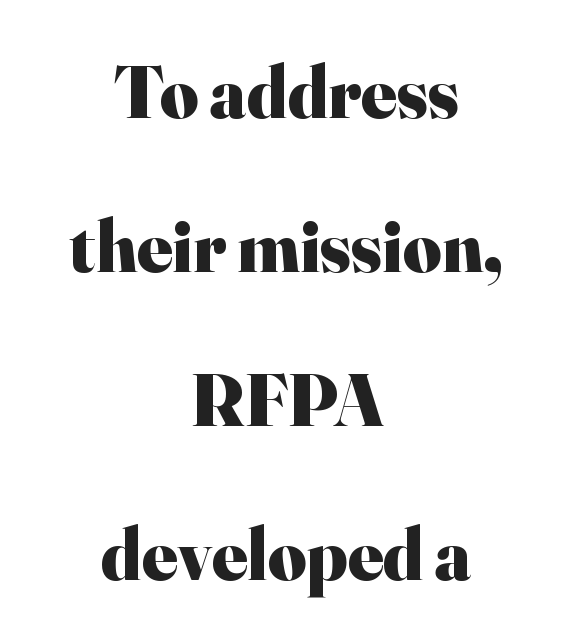
{"serif": "yes", "italic": "no", "bold": "yes", "weight": "heavy", "width": "normal", "stroke_contrast": "high", "x_height": "small", "monospaced": "no", "underline": "no", "align": "center", "line_spacing": "loose", "line_spacing_ratio": 2.08, "letter_spacing": "normal", "letter_spacing_em": 0.0, "glyph_px": 74}
